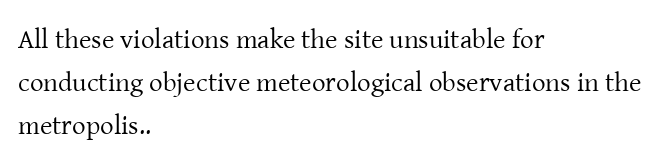
The image shows 27 px text type, upright; set left-aligned, normal line spacing (1.6x), normal letter spacing, not underlined.
